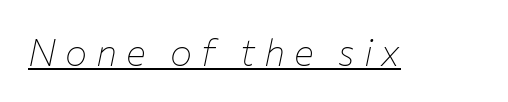
Note the varied advance widths — an 'i' is clearly narrower than an 'm'. Bold? No — there's no thickening of the strokes. The typesetter has applied underlining to the passage shown. The text carries the slant typical of an italic or oblique font. Honestly, the letter spacing is so wide it's the main thing you notice.
